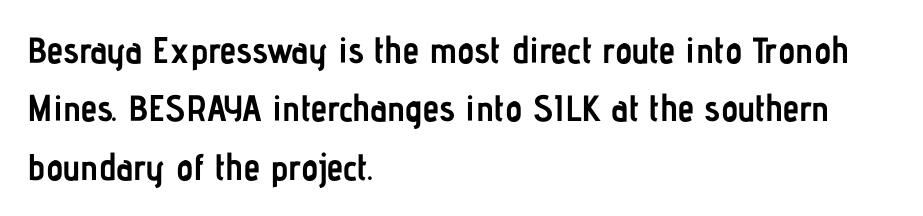
{"serif": "no", "italic": "no", "bold": "yes", "weight": "semibold", "width": "condensed", "stroke_contrast": "low", "x_height": "medium", "monospaced": "no", "underline": "no", "align": "left", "line_spacing": "normal", "line_spacing_ratio": 1.58, "letter_spacing": "normal", "letter_spacing_em": 0.0, "glyph_px": 37}
